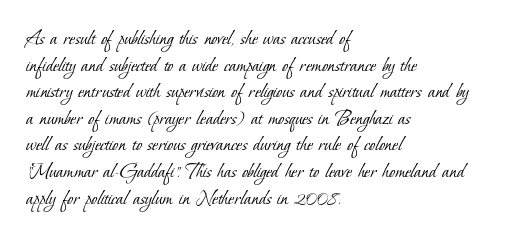
Q: Is the text bold? A: No.
Q: Is the text underlined? A: No.
Q: How is the paragraph aligned? A: Left-aligned.
Q: Is the spacing between letters normal or unusually wide? A: Normal.
